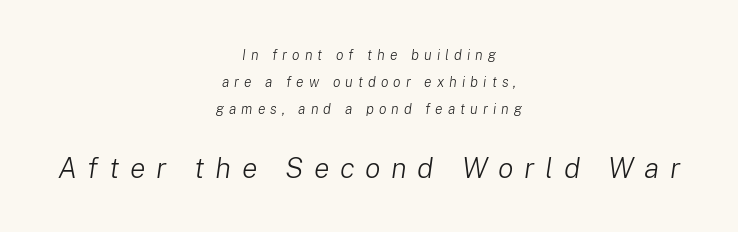
{"italic": "yes", "lean": "right", "slant_degrees": 8, "bold": "no", "weight": "light", "width": "normal", "stroke_contrast": "low", "x_height": "medium", "monospaced": "no", "underline": "no", "align": "center", "line_spacing": "loose", "line_spacing_ratio": 1.93, "letter_spacing": "wide", "letter_spacing_em": 0.36, "larger_block": "second", "size_ratio": 2.07, "glyph_px": 29}
